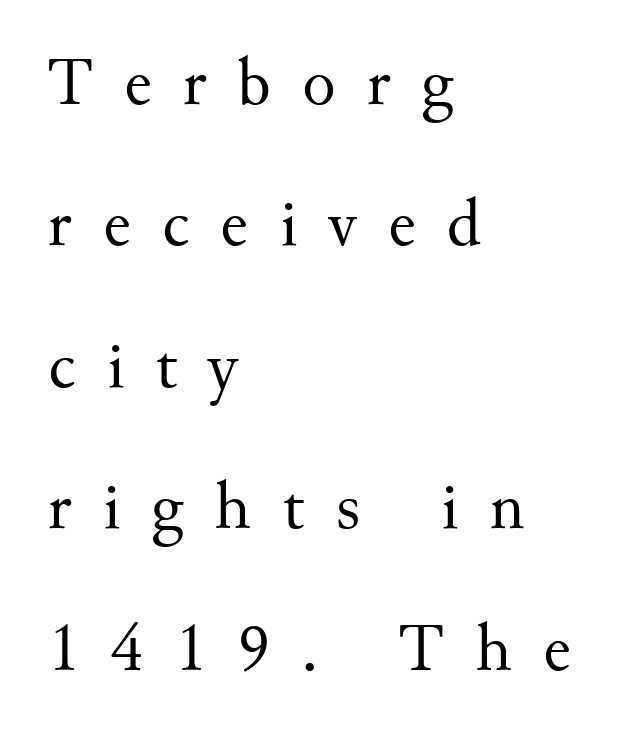
{"serif": "yes", "italic": "no", "bold": "no", "weight": "regular", "width": "normal", "stroke_contrast": "medium", "x_height": "small", "monospaced": "no", "underline": "no", "align": "left", "line_spacing": "loose", "line_spacing_ratio": 2.05, "letter_spacing": "wide", "letter_spacing_em": 0.45, "glyph_px": 69}
